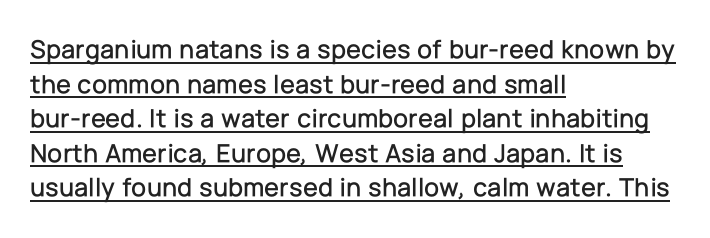
The image shows 27 px text type, upright; set left-aligned, normal line spacing (1.28x), normal letter spacing, underlined.
